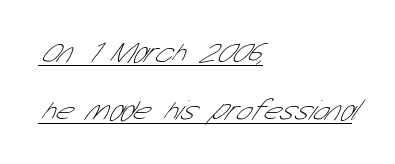
{"serif": "no", "bold": "no", "weight": "thin", "width": "condensed", "stroke_contrast": "low", "x_height": "medium", "monospaced": "no", "underline": "yes", "align": "left", "line_spacing": "loose", "line_spacing_ratio": 2.0, "letter_spacing": "normal", "letter_spacing_em": 0.0, "glyph_px": 29}
